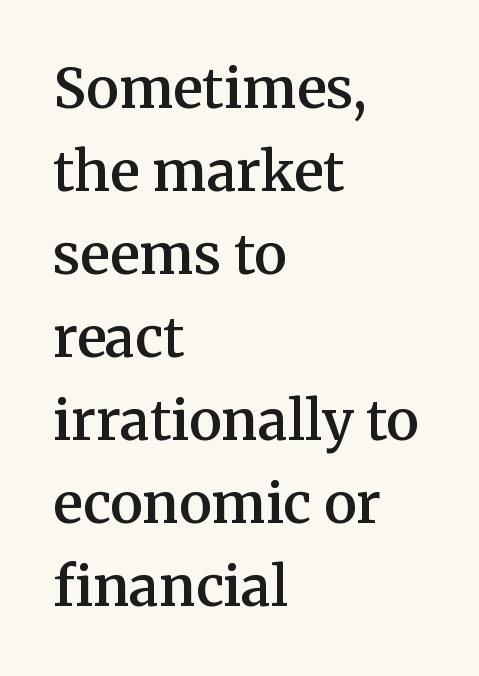
Q: Is the text bold? A: Semi-bold.
Q: Is the text italic (slanted)? A: No, it is upright.
Q: Is the typeface a serif or a sans-serif typeface? A: Serif.
Q: Is the text underlined? A: No.
Q: How is the paragraph aligned? A: Left-aligned.
Q: Is the spacing between letters normal or unusually wide? A: Normal.
Q: Is the spacing between lines tight, normal or loose? A: Normal.
Q: Width (condensed, normal, or wide)? A: Normal.
Q: Stroke contrast? A: Medium.
Q: x-height? A: Medium.
Q: Monospaced? A: No.
